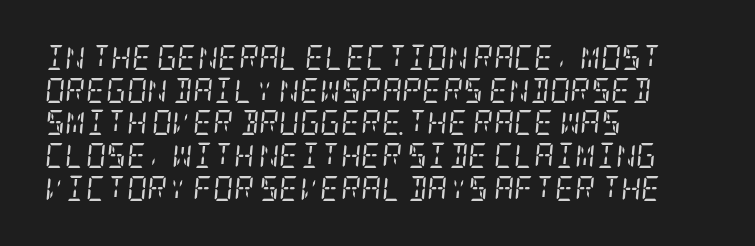
Q: Is the text bold? A: No.
Q: Is the text italic (slanted)? A: Yes, it leans right by about 5 degrees.
Q: Is the text underlined? A: No.
Q: How is the paragraph aligned? A: Left-aligned.
Q: Is the spacing between letters normal or unusually wide? A: Normal.
Q: Is the spacing between lines tight, normal or loose? A: Normal.
